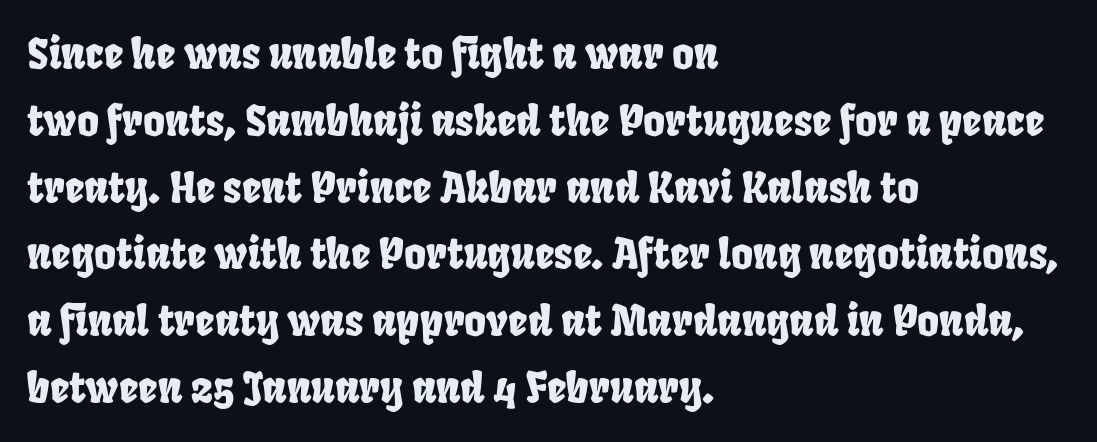
Each line starts at the same left margin while the right side varies. Vertically, the passage feels balanced, rows spaced as you'd expect. Serifs: no, the terminals of the letterforms are clean. These lines are rendered in a variable-pitch font. Underline: absent.
